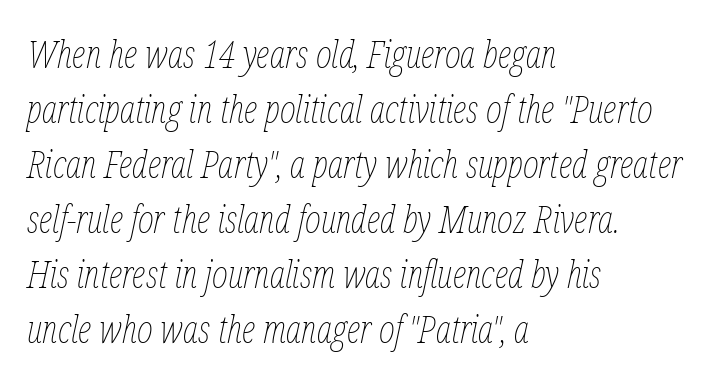
Q: Is the text bold? A: No.
Q: Is the text italic (slanted)? A: Yes, it leans right by about 12 degrees.
Q: Is the text underlined? A: No.
Q: How is the paragraph aligned? A: Left-aligned.
Q: Is the spacing between letters normal or unusually wide? A: Normal.
Q: Is the spacing between lines tight, normal or loose? A: Normal.
Q: Width (condensed, normal, or wide)? A: Condensed.
Q: Stroke contrast? A: Low.
Q: x-height? A: Medium.
Q: Monospaced? A: No.
